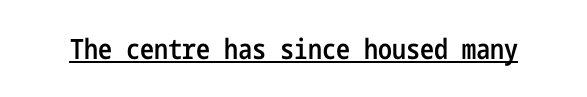
Q: Is the text bold? A: Semi-bold.
Q: Is the text italic (slanted)? A: No, it is upright.
Q: Is the typeface a serif or a sans-serif typeface? A: Sans-serif.
Q: Is the text underlined? A: Yes.
Q: Is the spacing between letters normal or unusually wide? A: Normal.
Q: Width (condensed, normal, or wide)? A: Condensed.
Q: Stroke contrast? A: Low.
Q: x-height? A: Medium.
